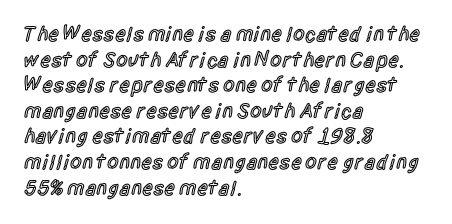
{"bold": "semi", "underline": "no", "align": "left", "line_spacing_ratio": 1.22, "letter_spacing": "normal", "letter_spacing_em": 0.0, "glyph_px": 21}
